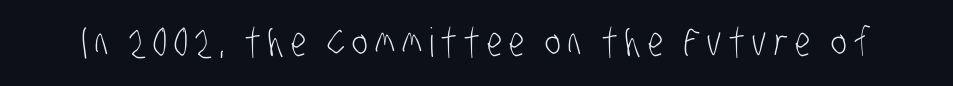
{"serif": "no", "bold": "no", "weight": "light", "width": "condensed", "stroke_contrast": "low", "x_height": "large", "monospaced": "no", "underline": "no", "glyph_px": 40}
